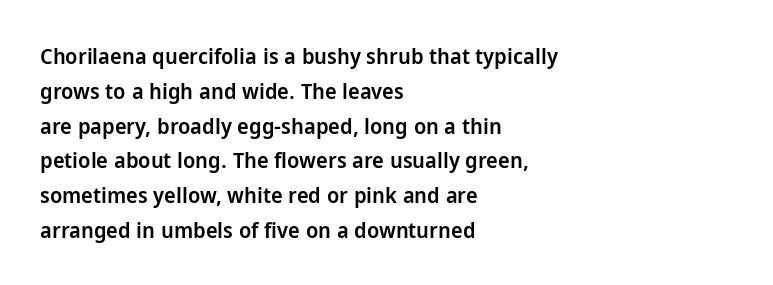
The image shows 22 px text type, upright; set left-aligned, normal line spacing (1.58x), normal letter spacing, not underlined.
